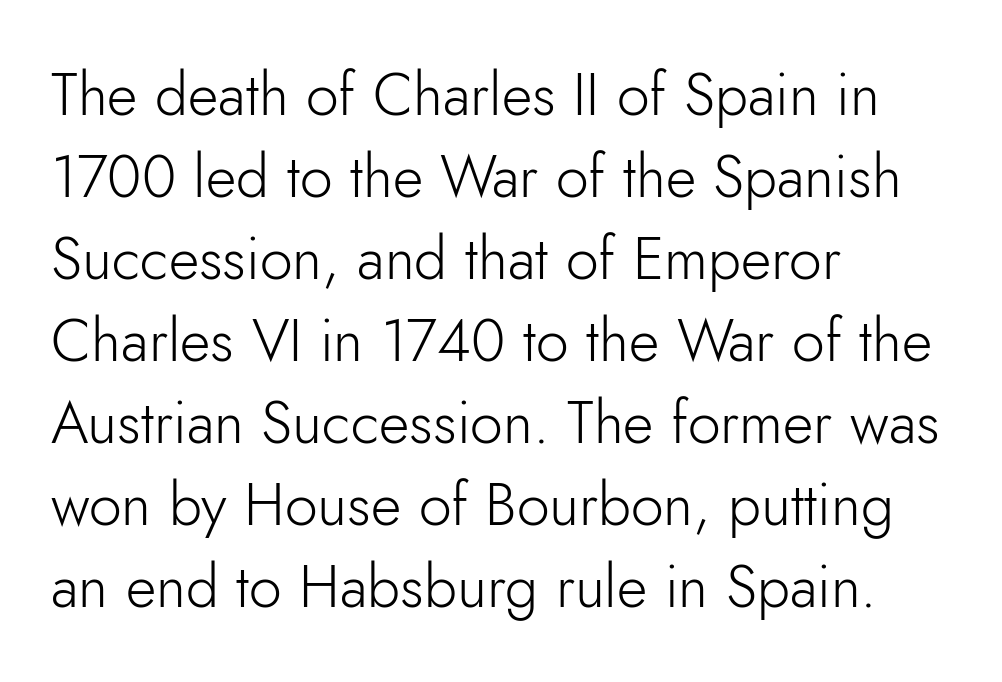
{"serif": "no", "italic": "no", "bold": "no", "weight": "light", "width": "normal", "stroke_contrast": "low", "x_height": "small", "monospaced": "no", "underline": "no", "align": "left", "line_spacing": "normal", "line_spacing_ratio": 1.39, "letter_spacing": "normal", "letter_spacing_em": 0.0, "glyph_px": 59}
